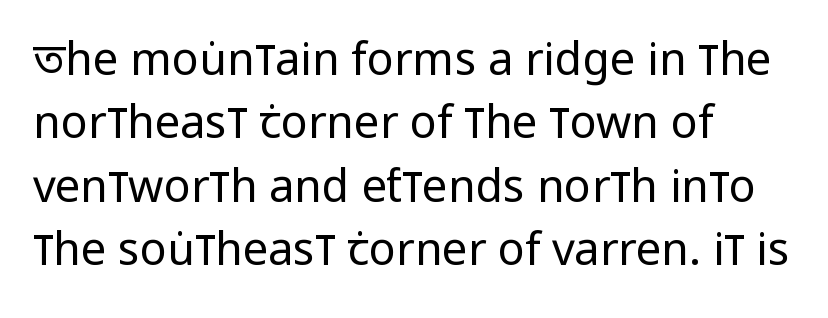
The image shows 45 px regular-weight, condensed sans-serif type, upright; set left-aligned, normal line spacing (1.41x), normal letter spacing, not underlined; low stroke contrast and a large x-height.
